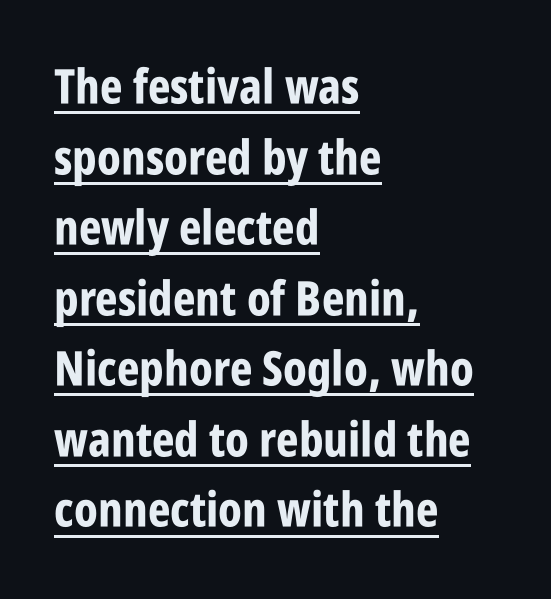
{"serif": "no", "italic": "no", "bold": "yes", "weight": "bold", "width": "condensed", "stroke_contrast": "low", "x_height": "large", "monospaced": "no", "underline": "yes", "align": "left", "line_spacing": "normal", "line_spacing_ratio": 1.47, "letter_spacing": "normal", "letter_spacing_em": 0.0, "glyph_px": 48}
